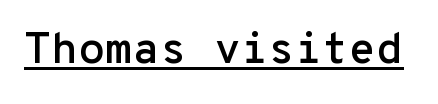
The image shows 44 px sans-serif type, upright, monospaced; set normal letter spacing, underlined; low stroke contrast and a medium x-height.
